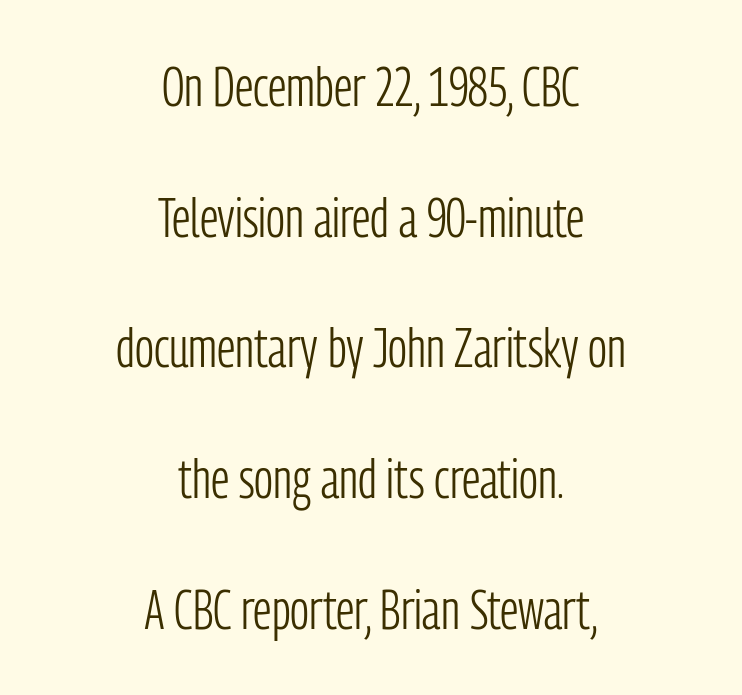
{"serif": "no", "italic": "no", "bold": "no", "weight": "light", "width": "condensed", "stroke_contrast": "low", "x_height": "medium", "monospaced": "no", "underline": "no", "align": "center", "line_spacing": "loose", "line_spacing_ratio": 2.42, "letter_spacing": "normal", "letter_spacing_em": 0.0, "glyph_px": 54}
